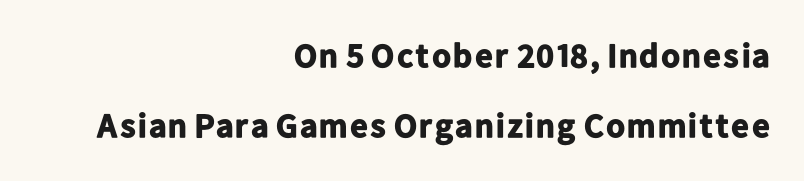
This sample uses an upright cut, with every glyph sitting square on the baseline. Serif or sans? Sans — the stroke terminals are bare. Every row of glyphs terminates at an identical x-position on the right. Baseline-to-baseline distance is far greater than the letter height. The passage shown is typed in a proportional face where columns would drift.
